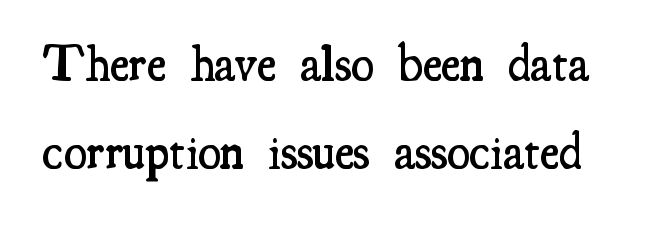
Between one letter and the next there's only the usual sliver of space. Check under the words: just untouched page. Letterform terminals end in serifs throughout the passage. Heft: intermediate — a semibold. Normally led — the rows are evenly, conventionally spaced. These lines were composed using upright roman letters.
